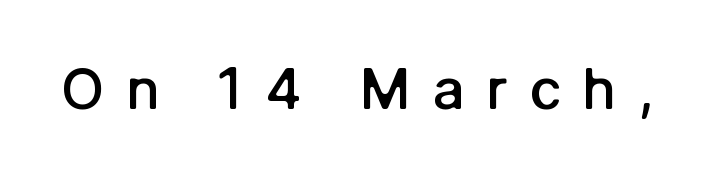
Q: Is the text bold? A: Semi-bold.
Q: Is the text italic (slanted)? A: No, it is upright.
Q: Is the typeface a serif or a sans-serif typeface? A: Sans-serif.
Q: Is the text underlined? A: No.
Q: Is the spacing between letters normal or unusually wide? A: Unusually wide.
Q: Width (condensed, normal, or wide)? A: Normal.
Q: Stroke contrast? A: Low.
Q: x-height? A: Medium.
Q: Monospaced? A: No.
